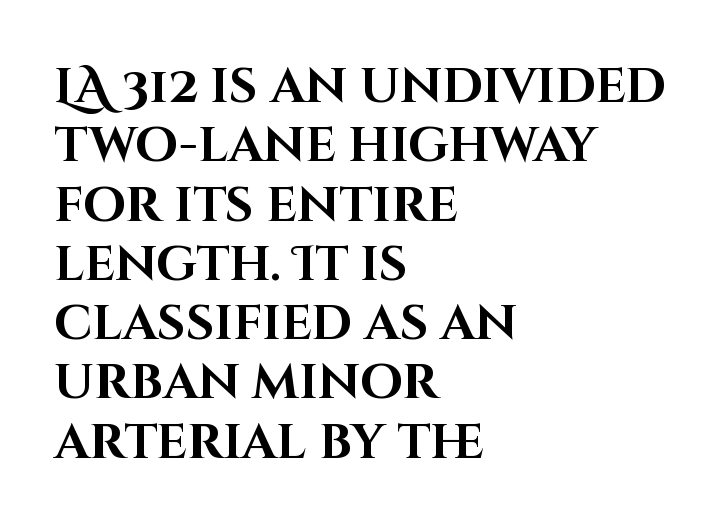
Q: Is the text bold? A: Yes.
Q: Is the text italic (slanted)? A: No, it is upright.
Q: Is the typeface a serif or a sans-serif typeface? A: Sans-serif.
Q: Is the text underlined? A: No.
Q: How is the paragraph aligned? A: Left-aligned.
Q: Is the spacing between letters normal or unusually wide? A: Normal.
Q: Width (condensed, normal, or wide)? A: Normal.
Q: Stroke contrast? A: High.
Q: x-height? A: Large.
Q: Monospaced? A: No.
